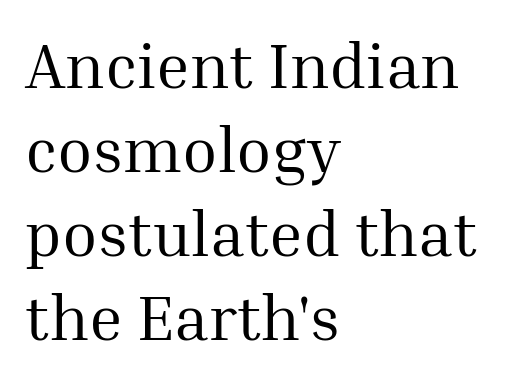
{"serif": "yes", "italic": "no", "bold": "no", "weight": "regular", "width": "normal", "stroke_contrast": "medium", "x_height": "medium", "monospaced": "no", "underline": "no", "align": "left", "line_spacing": "normal", "line_spacing_ratio": 1.31, "letter_spacing": "normal", "letter_spacing_em": 0.0, "glyph_px": 64}
